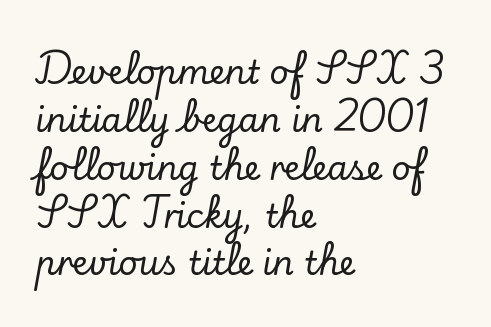
{"serif": "yes", "width": "normal", "stroke_contrast": "low", "x_height": "small", "monospaced": "no", "underline": "no", "align": "left", "line_spacing": "normal", "line_spacing_ratio": 1.45, "letter_spacing": "normal", "letter_spacing_em": 0.0, "glyph_px": 33}
